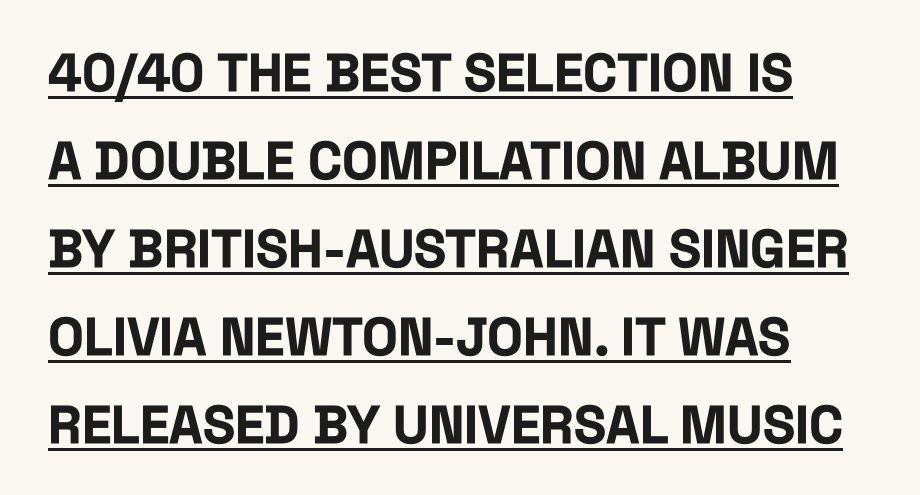
Q: Is the text bold? A: Yes.
Q: Is the text italic (slanted)? A: No, it is upright.
Q: Is the typeface a serif or a sans-serif typeface? A: Sans-serif.
Q: Is the text underlined? A: Yes.
Q: Is the spacing between letters normal or unusually wide? A: Normal.
Q: Is the spacing between lines tight, normal or loose? A: Normal.
Q: Width (condensed, normal, or wide)? A: Condensed.
Q: Stroke contrast? A: Low.
Q: x-height? A: Large.
Q: Monospaced? A: No.
